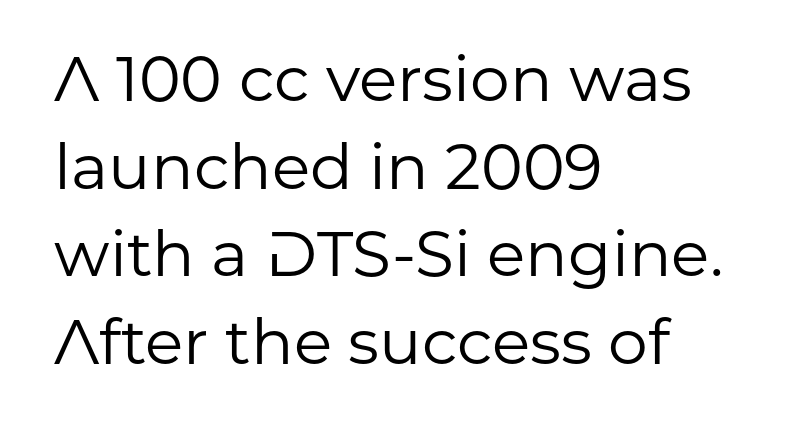
Does the leading feel generous? No, just average. Descenders hang freely into open space. The typography opts for an upright posture over an oblique one. One-word summary of the alignment: left. Character widths vary here, with narrow letters taking less room than wide ones. Words appear dense and cohesive because spacing is normal.
